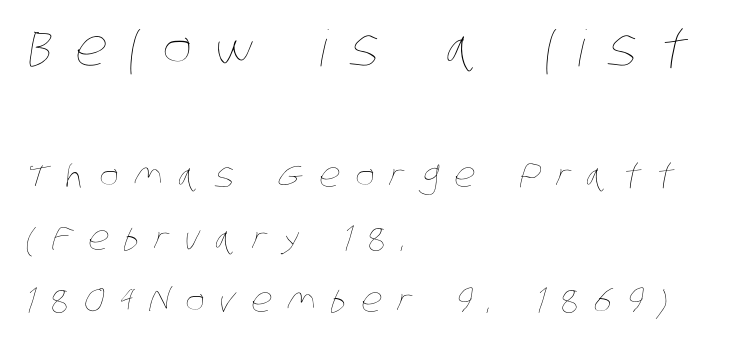
Note: larger setting up top, smaller setting below. The tracking reads as deliberately expanded to a designer's eye. This reads as an unemphasized weight, regular at the heaviest. Do the characters align in a grid? No, the font is proportional. Alignment: flush left. Descenders hang freely into open space.
